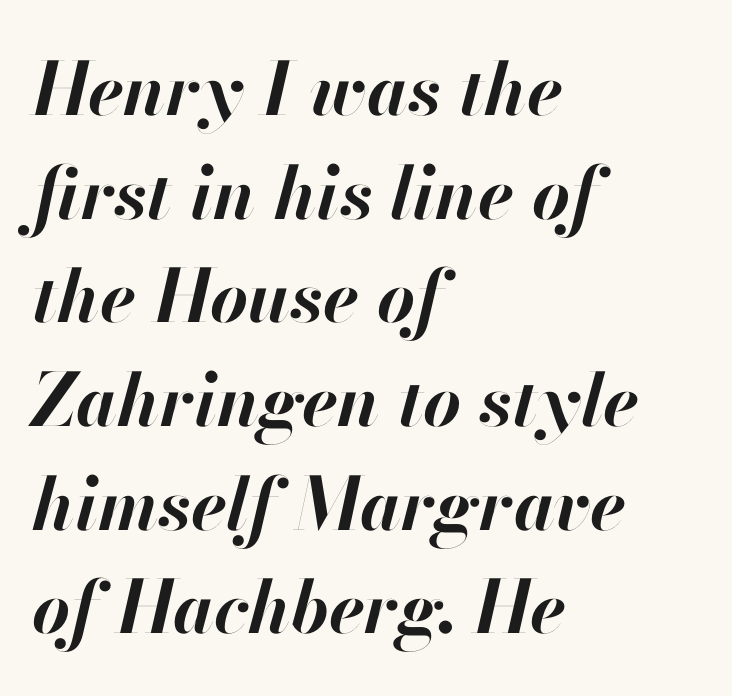
The zone under the glyphs is completely vacant. Regarding leading, the lines here are spaced in the standard way. The face used here is rendered with its standard letterfit. One-word summary of the alignment: left.
